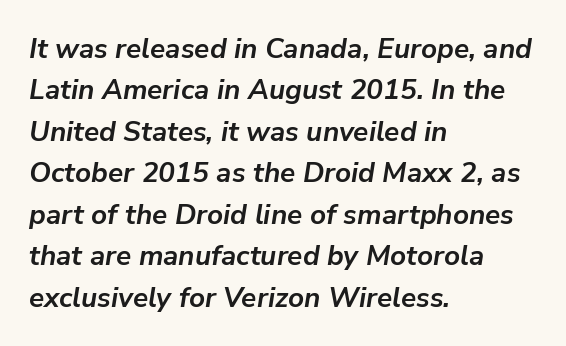
Q: Is the text bold? A: Yes.
Q: Is the text italic (slanted)? A: Yes, it leans right by about 9 degrees.
Q: Is the text underlined? A: No.
Q: How is the paragraph aligned? A: Left-aligned.
Q: Is the spacing between letters normal or unusually wide? A: Normal.
Q: Is the spacing between lines tight, normal or loose? A: Normal.
Q: Width (condensed, normal, or wide)? A: Normal.
Q: Stroke contrast? A: Low.
Q: x-height? A: Medium.
Q: Monospaced? A: No.
